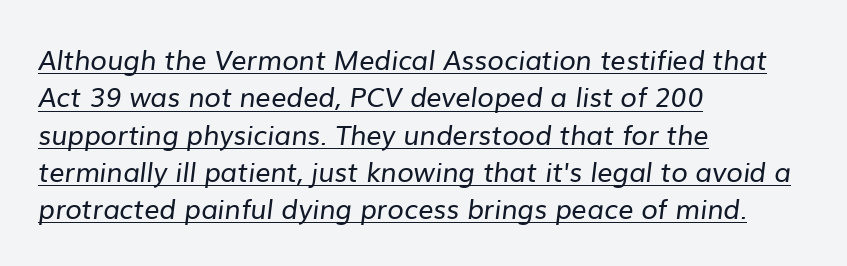
Compared with a typical body face, this is equally light or lighter still. The face used here is rendered with its standard letterfit. Emphasis is given by a line drawn under the lettering. If you drew a ruler down the left edge, every line would touch it. In terms of leading, this rendering sits right in the middle.
